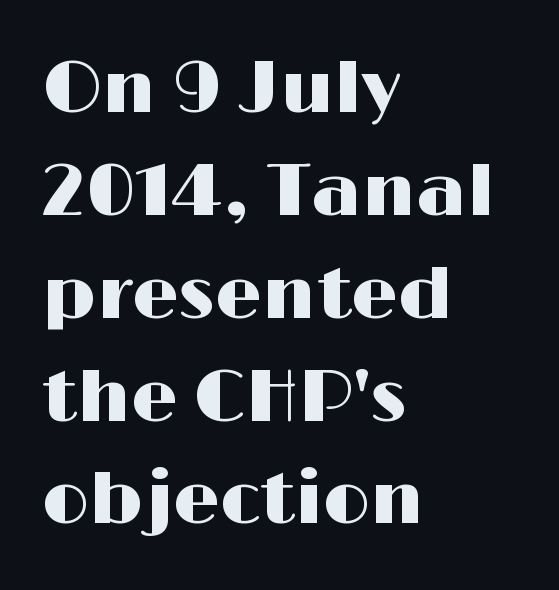
{"serif": "no", "italic": "no", "width": "wide", "stroke_contrast": "high", "x_height": "medium", "monospaced": "no", "underline": "no", "align": "left", "line_spacing": "normal", "line_spacing_ratio": 1.39, "letter_spacing": "normal", "letter_spacing_em": 0.0, "glyph_px": 74}
